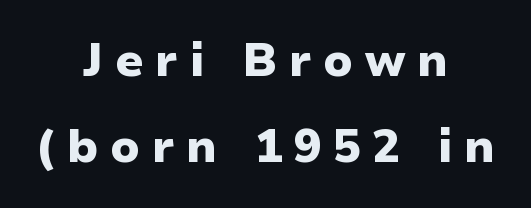
Q: Is the text bold? A: Yes.
Q: Is the text italic (slanted)? A: No, it is upright.
Q: Is the typeface a serif or a sans-serif typeface? A: Sans-serif.
Q: Is the text underlined? A: No.
Q: How is the paragraph aligned? A: Centered.
Q: Is the spacing between letters normal or unusually wide? A: Unusually wide.
Q: Width (condensed, normal, or wide)? A: Normal.
Q: Stroke contrast? A: Low.
Q: x-height? A: Medium.
Q: Monospaced? A: No.
